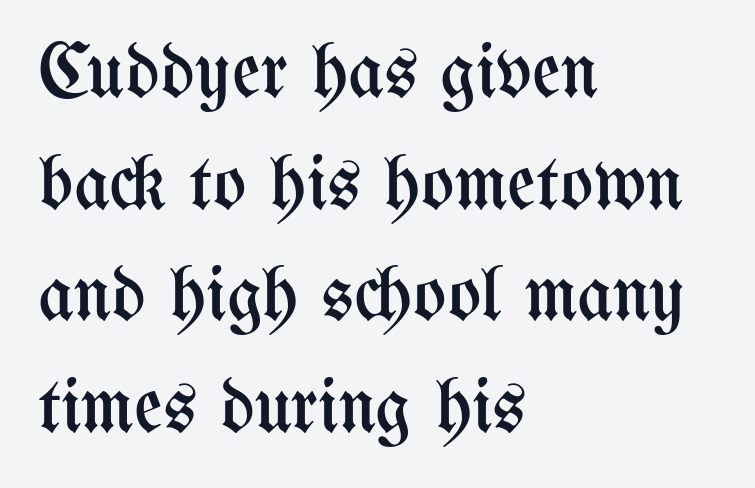
The image shows 78 px regular-weight, condensed type, upright; set left-aligned, normal line spacing (1.43x), normal letter spacing, not underlined; medium stroke contrast and a medium x-height.
